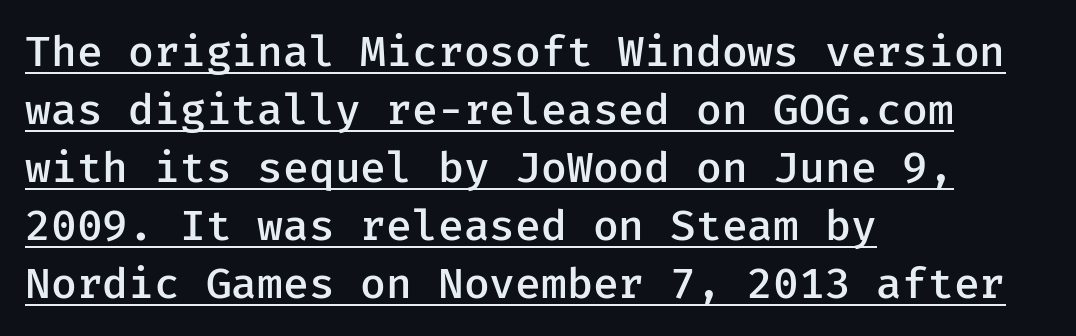
Q: Is the text bold? A: Semi-bold.
Q: Is the text italic (slanted)? A: No, it is upright.
Q: Is the typeface a serif or a sans-serif typeface? A: Sans-serif.
Q: Is the text underlined? A: Yes.
Q: How is the paragraph aligned? A: Left-aligned.
Q: Is the spacing between letters normal or unusually wide? A: Normal.
Q: Is the spacing between lines tight, normal or loose? A: Normal.
Q: Width (condensed, normal, or wide)? A: Normal.
Q: Stroke contrast? A: Low.
Q: x-height? A: Medium.
